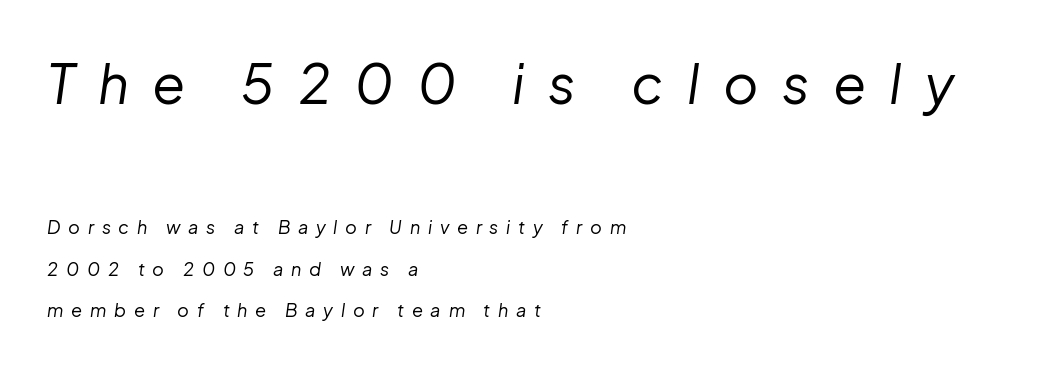
Q: Is the text bold? A: No.
Q: Is the text italic (slanted)? A: Yes, it leans right by about 8 degrees.
Q: Is the text underlined? A: No.
Q: How is the paragraph aligned? A: Left-aligned.
Q: Is the spacing between letters normal or unusually wide? A: Unusually wide.
Q: Is the spacing between lines tight, normal or loose? A: Loose.
Q: Which block of text is set in a larger size, the first (top) or the second (bottom)? A: The first (top) one.
Q: Width (condensed, normal, or wide)? A: Normal.
Q: Stroke contrast? A: Low.
Q: x-height? A: Medium.
Q: Monospaced? A: No.
